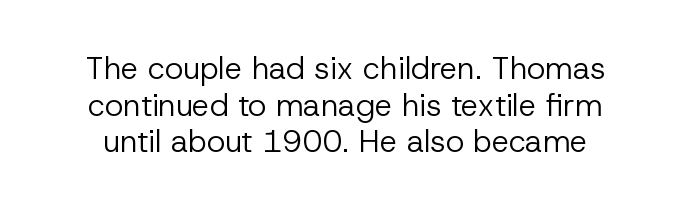
The image shows 31 px regular-weight sans-serif type, upright; set line spacing 1.18x, normal letter spacing, not underlined; low stroke contrast and a medium x-height.
